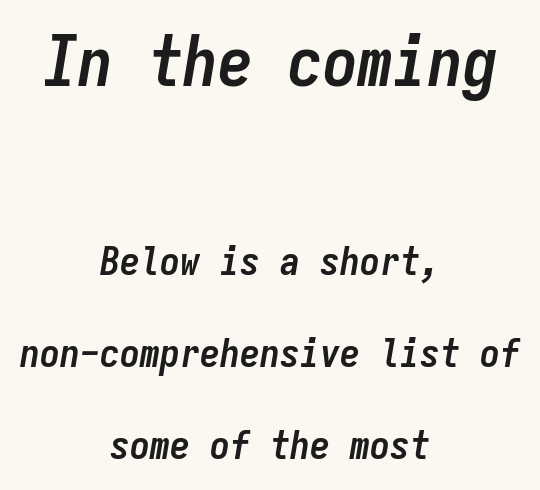
As a designer I'd log this as weight 700, bold. Quick note: italic. Which chunk is bigger? The first one — the top block dwarfs the bottom. Characters follow at the spacing the type designer built in. Monospaced: the letters line up in strict vertical columns.
